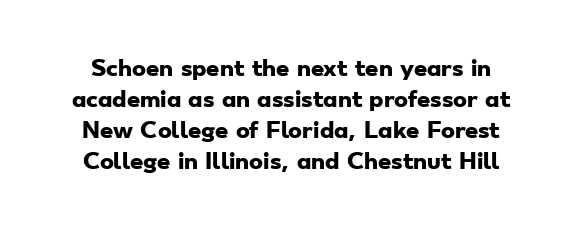
{"bold": "yes", "underline": "no", "line_spacing": "normal", "line_spacing_ratio": 1.47, "letter_spacing": "normal", "letter_spacing_em": 0.0, "glyph_px": 21}
